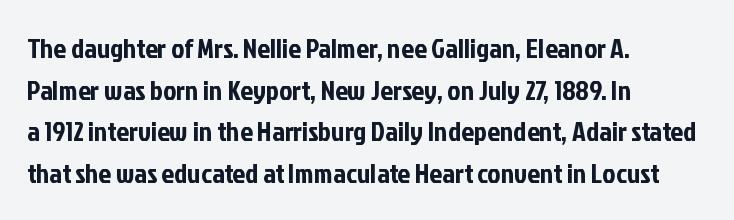
The letters stand straight up with perfectly vertical stems. The glyphs are unaccompanied by any horizontal stroke below them. The passage shown is typeset with a sans-serif family. What's the leading like? Ordinary, nothing unusual. Do the characters align in a grid? No, the font is proportional.
